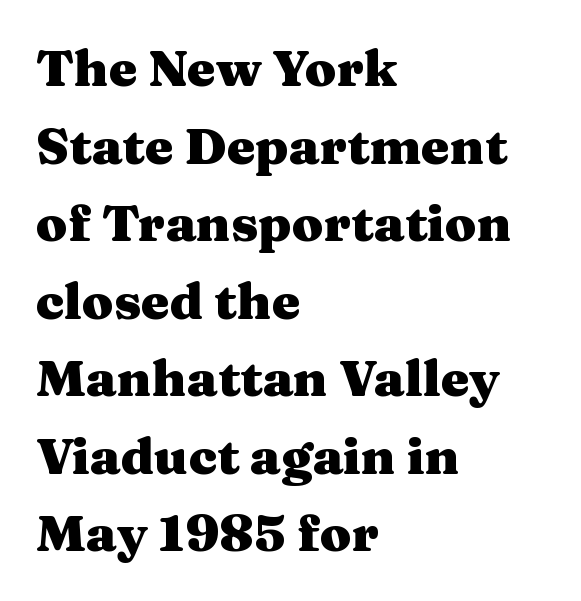
The image shows 51 px heavy, wide serif type, upright; set left-aligned, normal line spacing (1.52x), normal letter spacing, not underlined; medium stroke contrast and a medium x-height.
